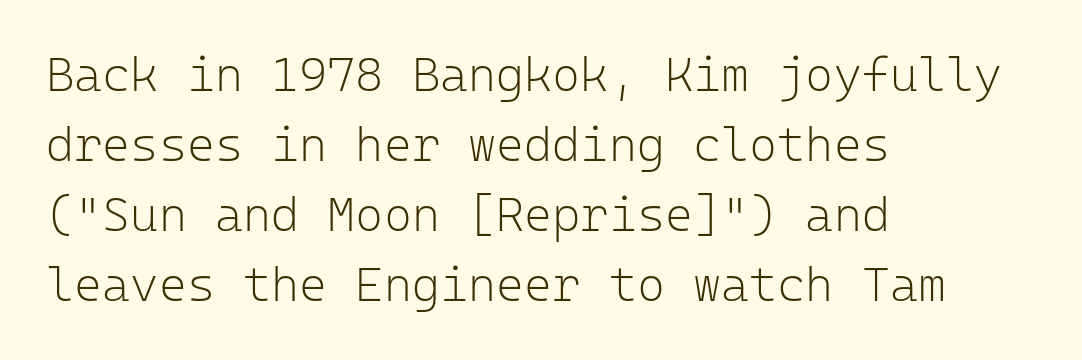
Q: Is the text bold? A: No.
Q: Is the text italic (slanted)? A: No, it is upright.
Q: Is the typeface a serif or a sans-serif typeface? A: Sans-serif.
Q: Is the text underlined? A: No.
Q: How is the paragraph aligned? A: Left-aligned.
Q: Is the spacing between letters normal or unusually wide? A: Normal.
Q: Is the spacing between lines tight, normal or loose? A: Normal.
Q: Width (condensed, normal, or wide)? A: Normal.
Q: Stroke contrast? A: Low.
Q: x-height? A: Medium.
Q: Monospaced? A: Yes.
